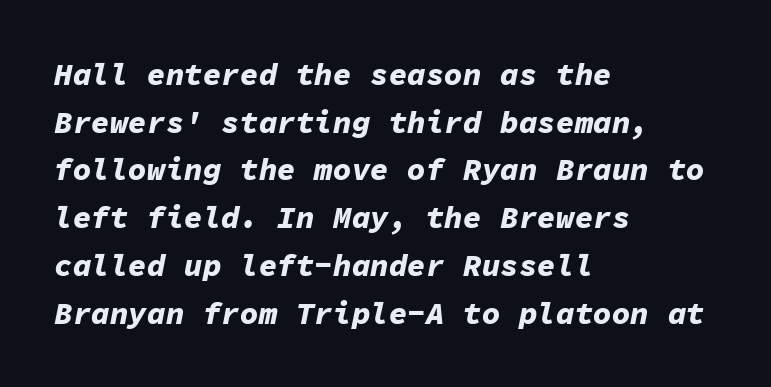
The image shows 31 px bold type, italic (leaning right), monospaced; set left-aligned, normal line spacing (1.54x), normal letter spacing, not underlined; low stroke contrast and a medium x-height.
